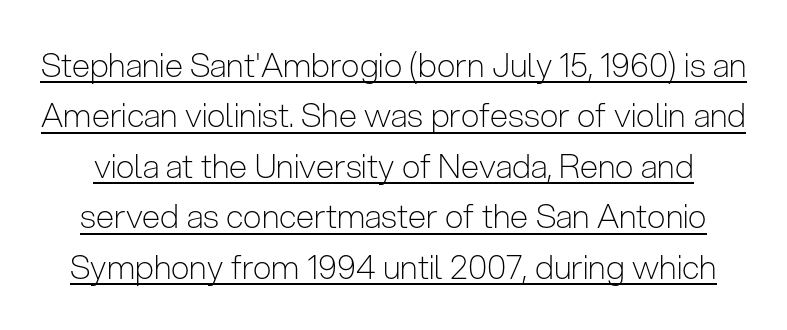
Q: Is the text bold? A: No.
Q: Is the text italic (slanted)? A: No, it is upright.
Q: Is the typeface a serif or a sans-serif typeface? A: Sans-serif.
Q: Is the text underlined? A: Yes.
Q: Is the spacing between letters normal or unusually wide? A: Normal.
Q: Is the spacing between lines tight, normal or loose? A: Normal.
Q: Width (condensed, normal, or wide)? A: Condensed.
Q: Stroke contrast? A: Low.
Q: x-height? A: Medium.
Q: Monospaced? A: No.
